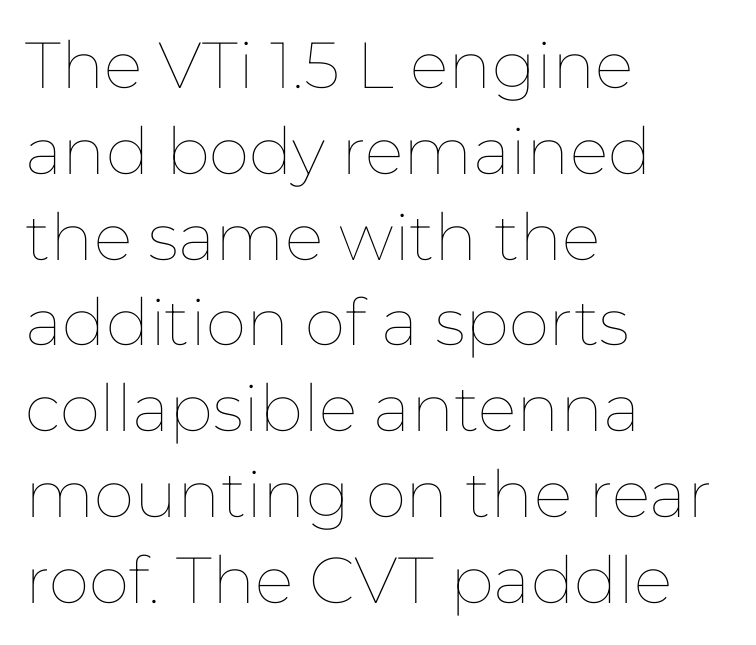
Q: Is the text bold? A: No.
Q: Is the text italic (slanted)? A: No, it is upright.
Q: Is the text underlined? A: No.
Q: How is the paragraph aligned? A: Left-aligned.
Q: Is the spacing between letters normal or unusually wide? A: Normal.
Q: Is the spacing between lines tight, normal or loose? A: Normal.
Q: Width (condensed, normal, or wide)? A: Normal.
Q: Stroke contrast? A: Low.
Q: x-height? A: Medium.
Q: Monospaced? A: No.
